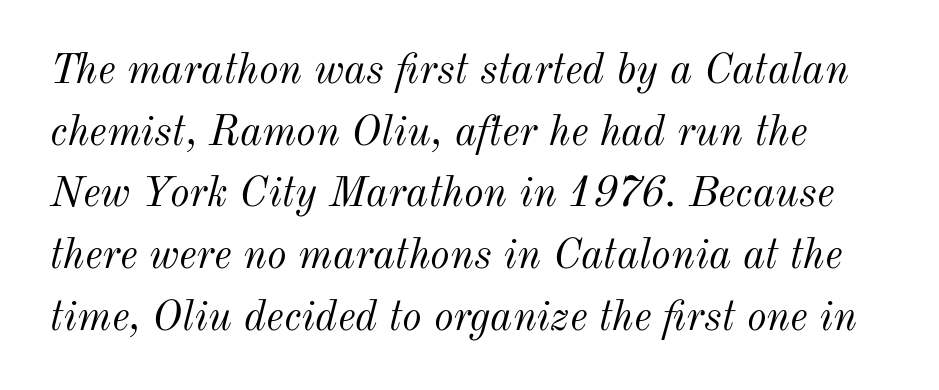
{"italic": "yes", "lean": "right", "slant_degrees": 12, "bold": "no", "weight": "light", "width": "normal", "stroke_contrast": "medium", "x_height": "small", "monospaced": "no", "underline": "no", "line_spacing": "normal", "line_spacing_ratio": 1.47, "letter_spacing": "normal", "letter_spacing_em": 0.0, "glyph_px": 42}
